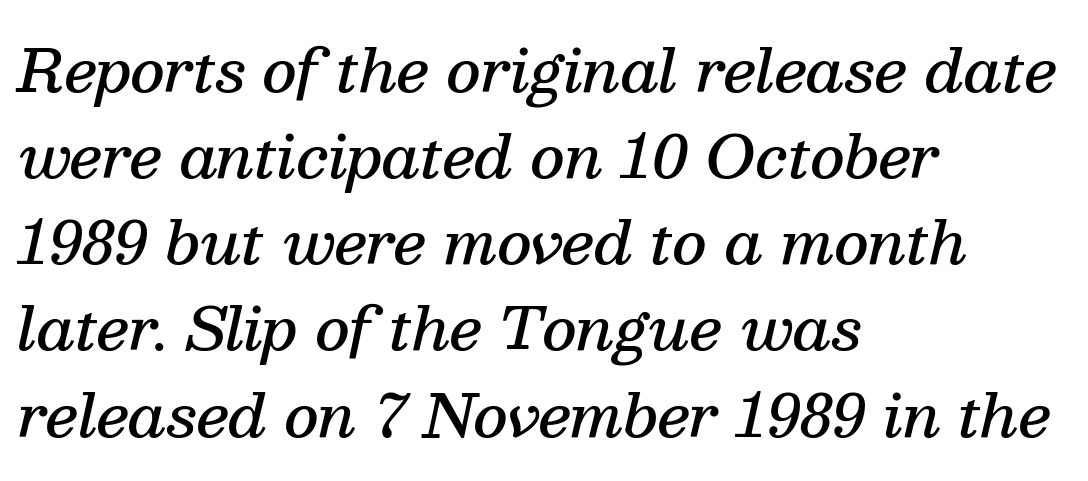
{"serif": "yes", "italic": "yes", "lean": "right", "slant_degrees": 13, "bold": "semi", "weight": "semibold", "width": "normal", "stroke_contrast": "medium", "x_height": "medium", "monospaced": "no", "underline": "no", "align": "left", "line_spacing": "normal", "line_spacing_ratio": 1.46, "letter_spacing": "normal", "letter_spacing_em": 0.0, "glyph_px": 59}
